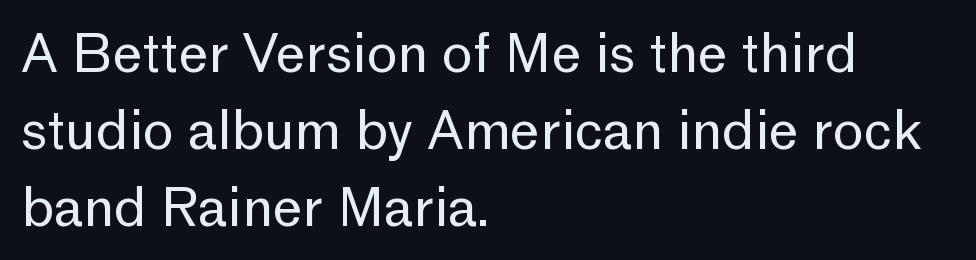
{"serif": "no", "italic": "no", "bold": "no", "weight": "regular", "width": "normal", "stroke_contrast": "low", "x_height": "medium", "monospaced": "no", "underline": "no", "align": "left", "line_spacing": "normal", "line_spacing_ratio": 1.45, "letter_spacing": "normal", "letter_spacing_em": 0.0, "glyph_px": 53}
